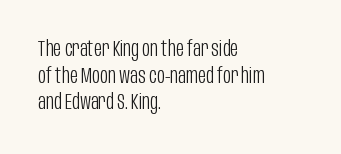
{"italic": "no", "bold": "no", "underline": "no", "align": "left", "line_spacing_ratio": 1.21, "letter_spacing": "normal", "letter_spacing_em": 0.0, "glyph_px": 22}
